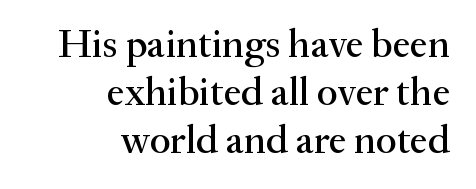
{"serif": "yes", "italic": "no", "width": "normal", "stroke_contrast": "medium", "x_height": "small", "monospaced": "no", "underline": "no", "align": "right", "line_spacing_ratio": 1.2, "letter_spacing": "normal", "letter_spacing_em": 0.0, "glyph_px": 40}
